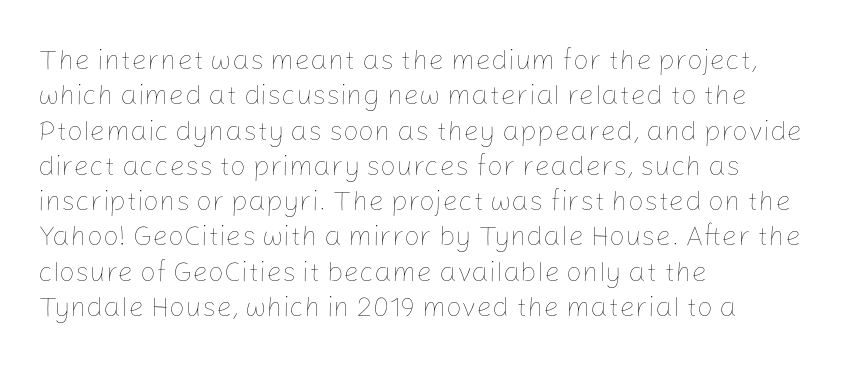
Q: Is the text bold? A: No.
Q: Is the text italic (slanted)? A: No, it is upright.
Q: Is the text underlined? A: No.
Q: How is the paragraph aligned? A: Left-aligned.
Q: Is the spacing between letters normal or unusually wide? A: Normal.
Q: Is the spacing between lines tight, normal or loose? A: Normal.
Q: Width (condensed, normal, or wide)? A: Normal.
Q: Stroke contrast? A: Low.
Q: x-height? A: Medium.
Q: Monospaced? A: No.
